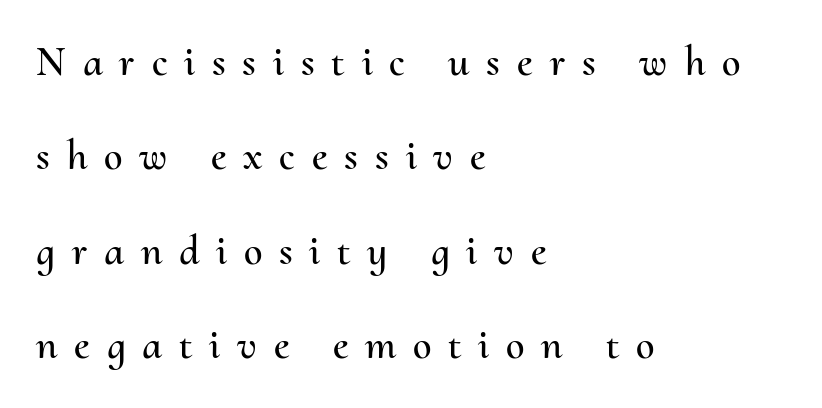
The image shows 42 px text type, upright; set left-aligned, loose line spacing (2.25x), unusually wide letter spacing (+0.4 em), not underlined; medium stroke contrast and a small x-height.
